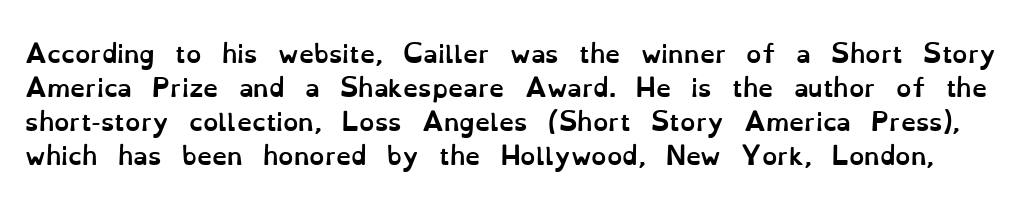
{"italic": "no", "bold": "yes", "underline": "no", "line_spacing": "normal", "line_spacing_ratio": 1.41, "letter_spacing": "normal", "letter_spacing_em": 0.0, "glyph_px": 24}
